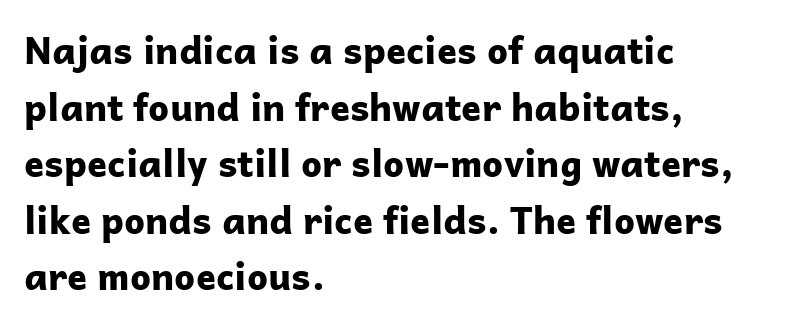
{"serif": "no", "italic": "no", "bold": "yes", "weight": "bold", "width": "normal", "stroke_contrast": "low", "x_height": "medium", "monospaced": "no", "underline": "no", "align": "left", "line_spacing": "normal", "line_spacing_ratio": 1.53, "letter_spacing": "normal", "letter_spacing_em": 0.0, "glyph_px": 37}
